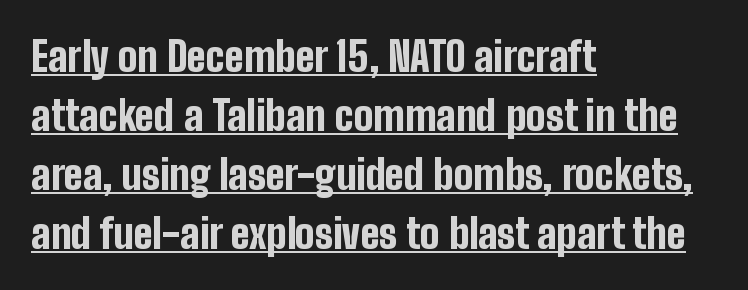
Rendered with straight, roman letterforms. The words here are underlined. Bold? Absolutely — the strokes are thick and heavy. In terms of leading, this rendering sits right in the middle. Think of a printed novel: that variable character pitch is what you see here.
